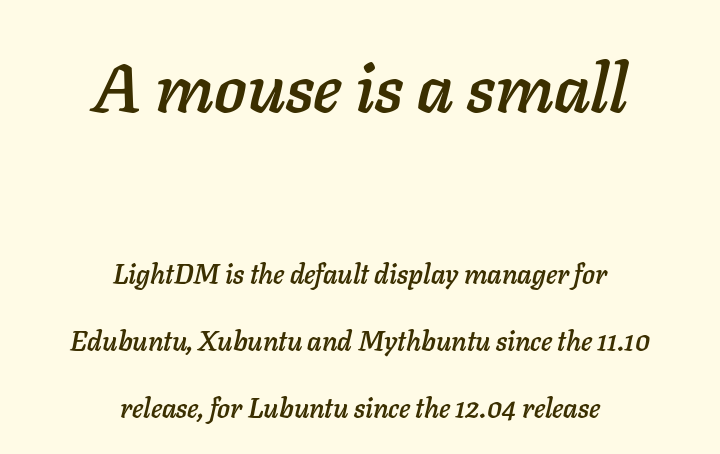
{"italic": "yes", "lean": "right", "slant_degrees": 11, "width": "normal", "stroke_contrast": "low", "x_height": "medium", "monospaced": "no", "underline": "no", "align": "center", "line_spacing": "loose", "line_spacing_ratio": 2.47, "letter_spacing": "normal", "letter_spacing_em": 0.0, "larger_block": "first", "size_ratio": 2.52, "glyph_px": 68}
